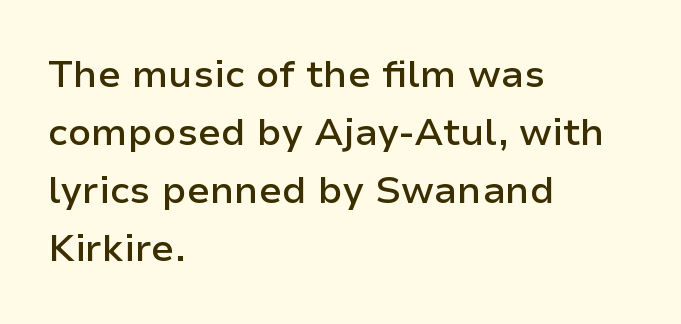
{"serif": "no", "italic": "no", "bold": "semi", "weight": "semibold", "width": "normal", "stroke_contrast": "low", "x_height": "medium", "monospaced": "no", "underline": "no", "align": "left", "line_spacing": "normal", "line_spacing_ratio": 1.53, "letter_spacing": "normal", "letter_spacing_em": 0.0, "glyph_px": 38}
